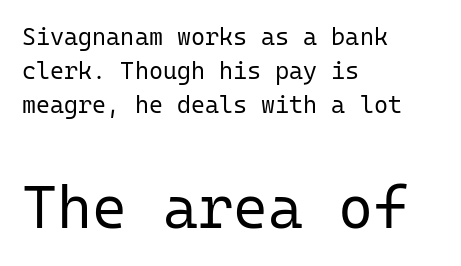
Q: Is the text bold? A: No.
Q: Is the text italic (slanted)? A: No, it is upright.
Q: Is the typeface a serif or a sans-serif typeface? A: Sans-serif.
Q: Is the text underlined? A: No.
Q: How is the paragraph aligned? A: Left-aligned.
Q: Is the spacing between letters normal or unusually wide? A: Normal.
Q: Is the spacing between lines tight, normal or loose? A: Normal.
Q: Which block of text is set in a larger size, the first (top) or the second (bottom)? A: The second (bottom) one.
Q: Width (condensed, normal, or wide)? A: Normal.
Q: Stroke contrast? A: Low.
Q: x-height? A: Medium.
Q: Monospaced? A: Yes.
